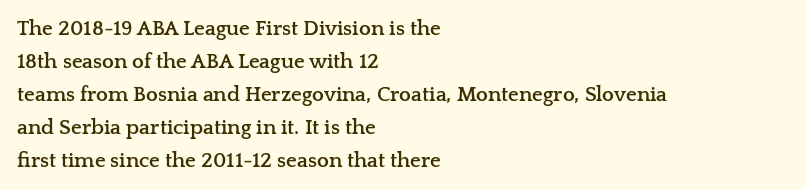
{"italic": "no", "bold": "yes", "underline": "no", "align": "left", "line_spacing": "normal", "line_spacing_ratio": 1.57, "letter_spacing": "normal", "letter_spacing_em": 0.0, "glyph_px": 21}
